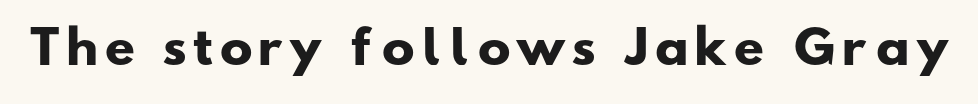
Examine the stroke ends and you'll find no serifs. Clear beneath every line of the passage. A typesetter would call this proportional, since set widths differ per character. The strokes are fattened all the way to bold.
